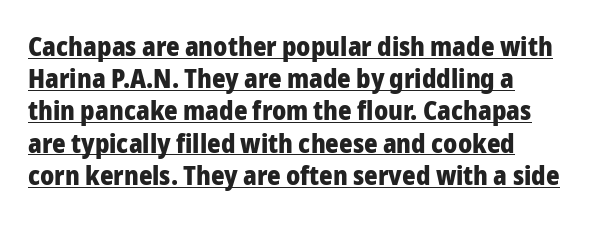
The image shows 26 px bold type, upright; set line spacing 1.24x, normal letter spacing, underlined.
